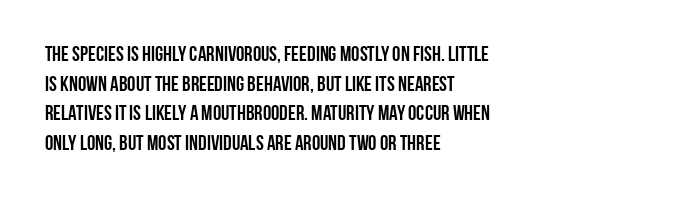
{"italic": "no", "underline": "no", "align": "left", "line_spacing": "normal", "line_spacing_ratio": 1.41, "letter_spacing": "normal", "letter_spacing_em": 0.0, "glyph_px": 21}
